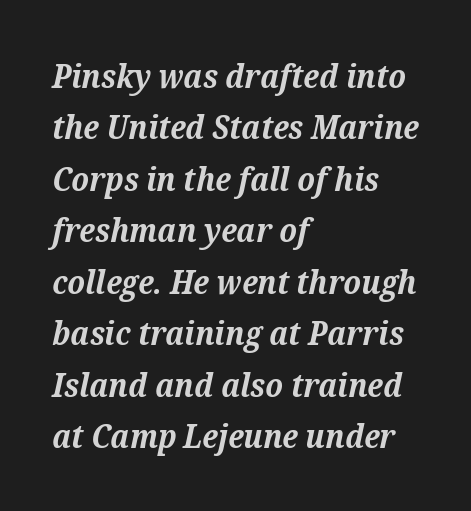
{"serif": "yes", "italic": "yes", "lean": "right", "slant_degrees": 12, "bold": "yes", "weight": "bold", "width": "normal", "stroke_contrast": "medium", "x_height": "medium", "monospaced": "no", "underline": "no", "align": "left", "line_spacing": "normal", "line_spacing_ratio": 1.56, "letter_spacing": "normal", "letter_spacing_em": 0.0, "glyph_px": 33}
